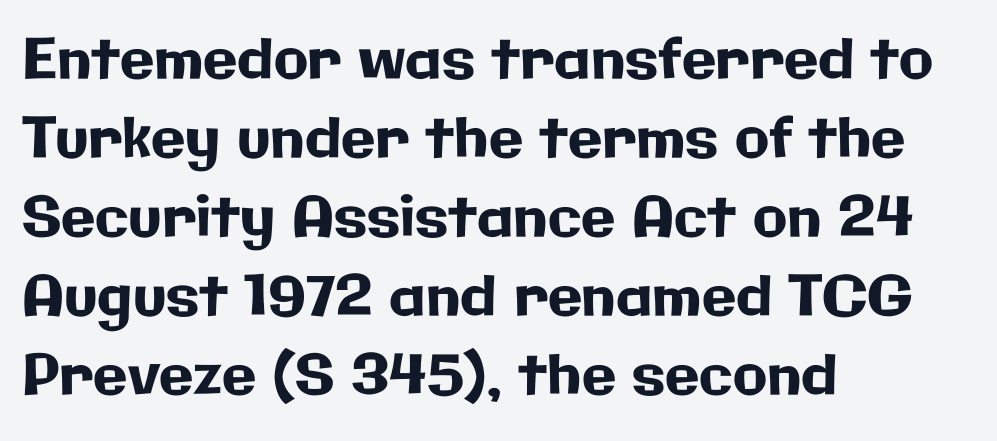
{"serif": "no", "italic": "no", "width": "normal", "stroke_contrast": "low", "x_height": "medium", "monospaced": "no", "underline": "no", "align": "left", "line_spacing": "normal", "line_spacing_ratio": 1.41, "letter_spacing": "normal", "letter_spacing_em": 0.0, "glyph_px": 56}
